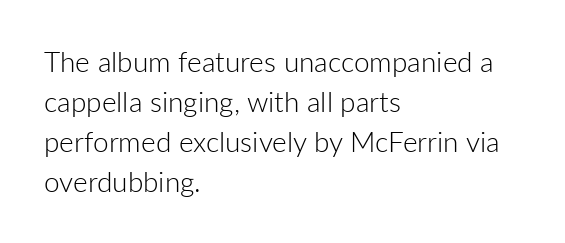
Q: Is the text bold? A: No.
Q: Is the text italic (slanted)? A: No, it is upright.
Q: Is the typeface a serif or a sans-serif typeface? A: Sans-serif.
Q: Is the text underlined? A: No.
Q: How is the paragraph aligned? A: Left-aligned.
Q: Is the spacing between letters normal or unusually wide? A: Normal.
Q: Is the spacing between lines tight, normal or loose? A: Normal.
Q: Width (condensed, normal, or wide)? A: Normal.
Q: Stroke contrast? A: Low.
Q: x-height? A: Medium.
Q: Monospaced? A: No.
